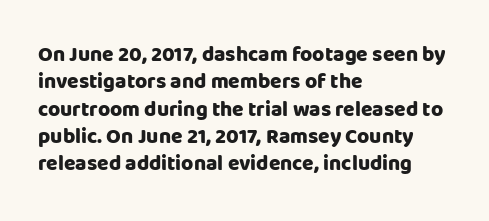
Q: Is the text bold? A: Yes.
Q: Is the text italic (slanted)? A: No, it is upright.
Q: Is the text underlined? A: No.
Q: How is the paragraph aligned? A: Left-aligned.
Q: Is the spacing between letters normal or unusually wide? A: Normal.
Q: Is the spacing between lines tight, normal or loose? A: Normal.
